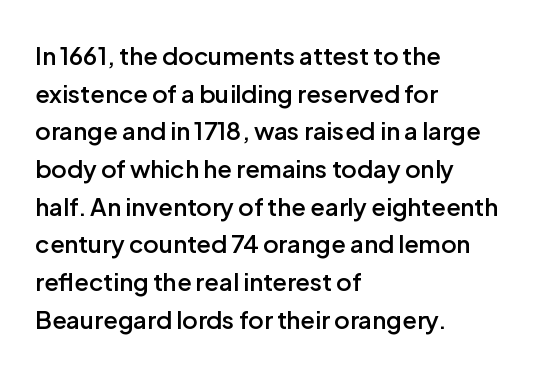
{"italic": "no", "bold": "semi", "underline": "no", "align": "left", "line_spacing": "normal", "line_spacing_ratio": 1.57, "letter_spacing": "normal", "letter_spacing_em": 0.0, "glyph_px": 24}
